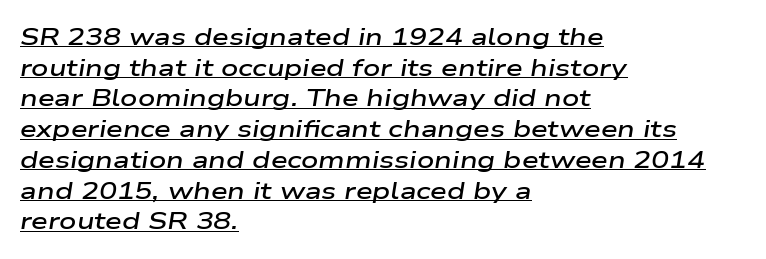
The image shows 24 px text type, italic (leaning right); set left-aligned, normal line spacing (1.28x), normal letter spacing, underlined.
